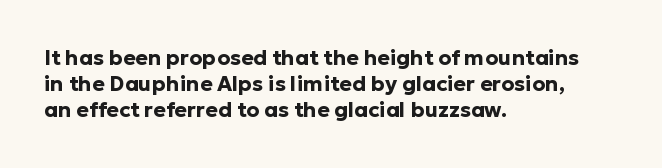
{"italic": "no", "bold": "yes", "underline": "no", "align": "left", "line_spacing": "normal", "line_spacing_ratio": 1.25, "letter_spacing": "normal", "letter_spacing_em": 0.0, "glyph_px": 21}
